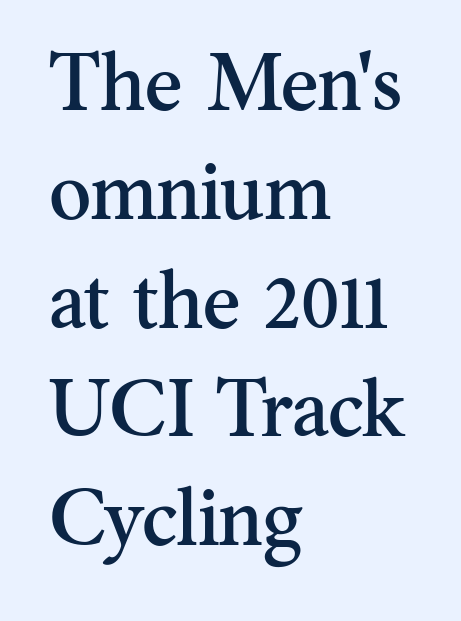
The image shows 80 px serif type, upright; set left-aligned, normal line spacing (1.36x), normal letter spacing, not underlined; medium stroke contrast and a small x-height.
